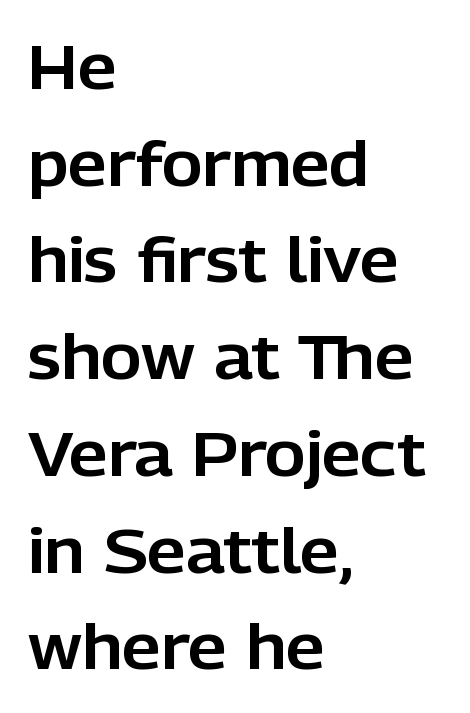
The image shows 62 px sans-serif type, upright; set left-aligned, normal line spacing (1.56x), normal letter spacing, not underlined; low stroke contrast and a medium x-height.
